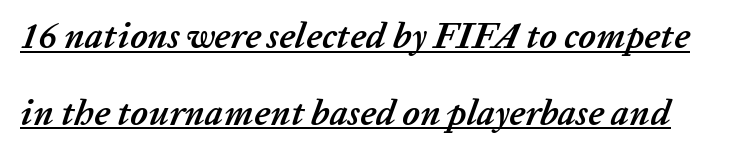
Q: Is the text bold? A: Yes.
Q: Is the text italic (slanted)? A: Yes, it leans right by about 20 degrees.
Q: Is the text underlined? A: Yes.
Q: Is the spacing between letters normal or unusually wide? A: Normal.
Q: Is the spacing between lines tight, normal or loose? A: Loose.
Q: Width (condensed, normal, or wide)? A: Normal.
Q: Stroke contrast? A: Low.
Q: x-height? A: Medium.
Q: Monospaced? A: No.
